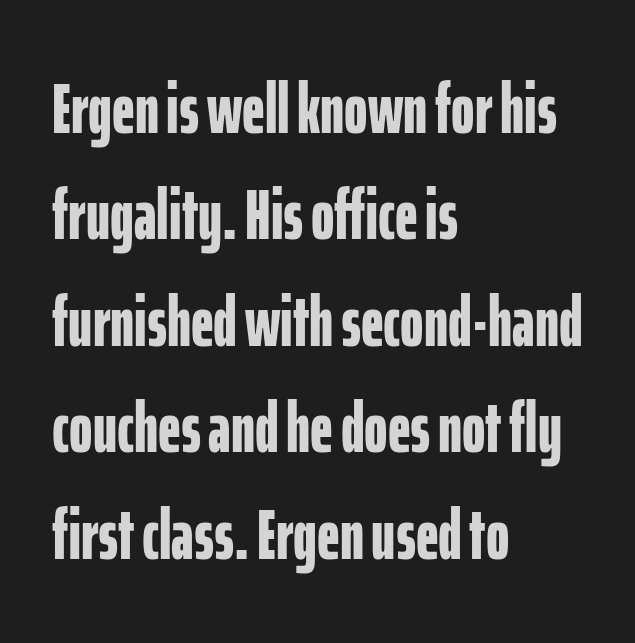
The image shows 71 px bold, condensed sans-serif type, upright; set left-aligned, normal line spacing (1.5x), normal letter spacing, not underlined; low stroke contrast and a medium x-height.
